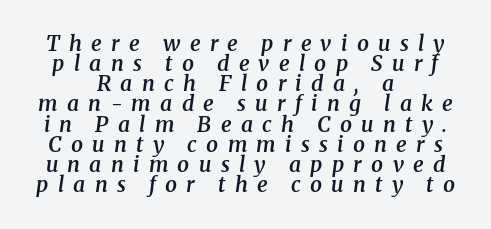
{"italic": "yes", "lean": "right", "slant_degrees": 8, "bold": "semi", "underline": "no", "align": "center", "line_spacing": "tight", "line_spacing_ratio": 0.96, "letter_spacing": "wide", "letter_spacing_em": 0.44, "glyph_px": 21}
